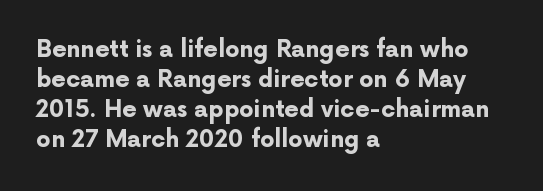
Q: Is the text bold? A: Yes.
Q: Is the text italic (slanted)? A: No, it is upright.
Q: Is the text underlined? A: No.
Q: How is the paragraph aligned? A: Left-aligned.
Q: Is the spacing between letters normal or unusually wide? A: Normal.
Q: Is the spacing between lines tight, normal or loose? A: Normal.
